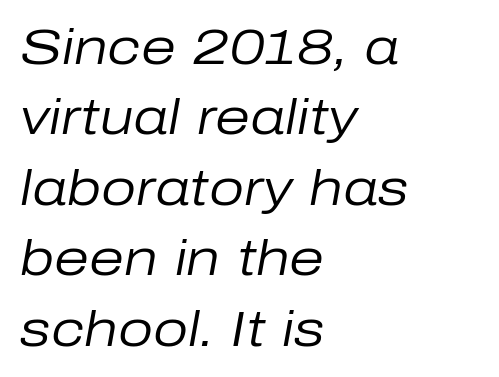
The image shows 50 px regular-weight type, italic (leaning right); set left-aligned, normal line spacing (1.41x), normal letter spacing, not underlined; low stroke contrast and a medium x-height.
